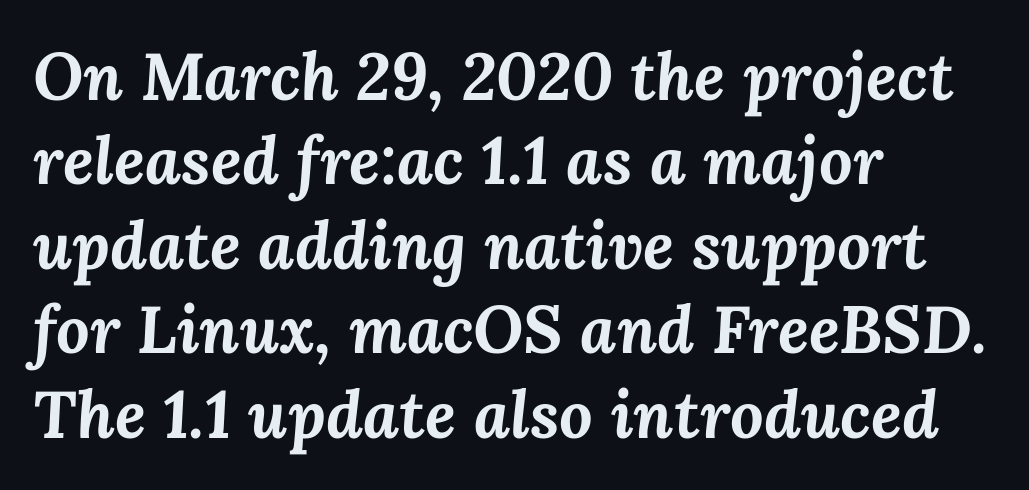
Q: Is the text bold? A: Yes.
Q: Is the text italic (slanted)? A: Yes, it leans right by about 3 degrees.
Q: Is the text underlined? A: No.
Q: How is the paragraph aligned? A: Left-aligned.
Q: Is the spacing between letters normal or unusually wide? A: Normal.
Q: Is the spacing between lines tight, normal or loose? A: Normal.
Q: Width (condensed, normal, or wide)? A: Normal.
Q: Stroke contrast? A: Medium.
Q: x-height? A: Medium.
Q: Monospaced? A: No.
